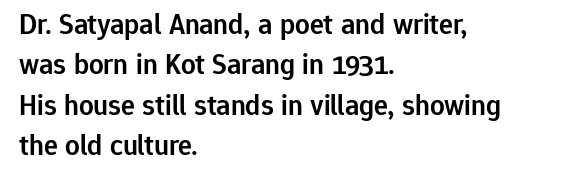
Rendered with straight, roman letterforms. Bare-footed words on every line. How would I describe the line gaps? Plain and ordinary. Here the glyphs are tracked normally, forming tight word shapes. Weight: semibold (demi).
